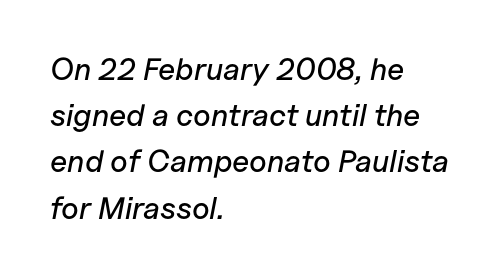
Proportional: the letters do not fall into vertical columns. The text block is weighted toward the left margin, trailing off unevenly rightward. The baseline area is clear. The line-height multiplier appears to be the usual default.
